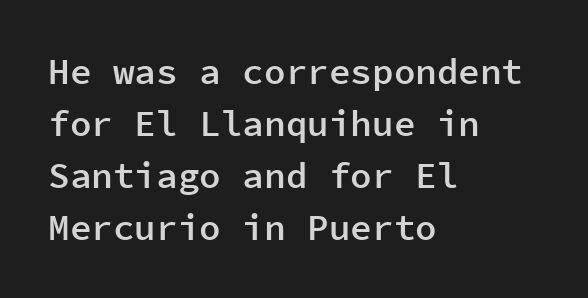
{"serif": "no", "italic": "no", "bold": "semi", "weight": "semibold", "width": "normal", "stroke_contrast": "low", "x_height": "medium", "monospaced": "yes", "underline": "no", "align": "left", "line_spacing": "normal", "line_spacing_ratio": 1.44, "letter_spacing": "normal", "letter_spacing_em": 0.0, "glyph_px": 36}
